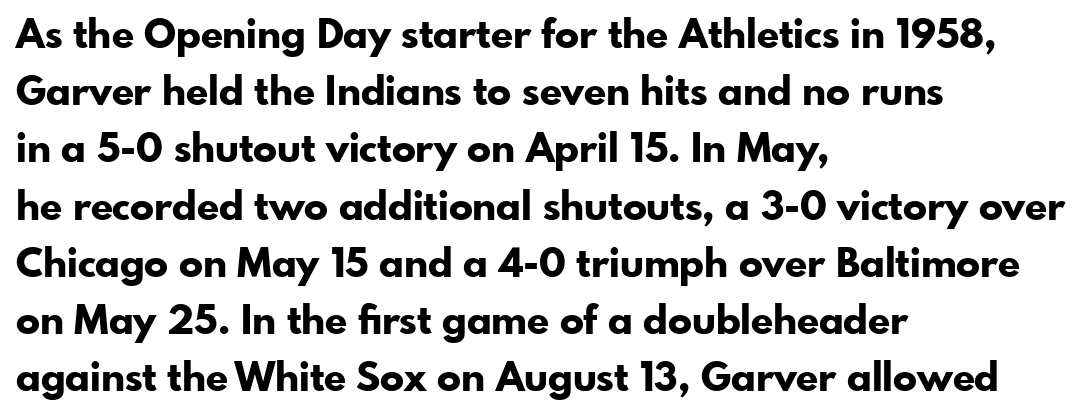
{"serif": "no", "italic": "no", "bold": "yes", "weight": "bold", "width": "normal", "stroke_contrast": "low", "x_height": "small", "monospaced": "no", "underline": "no", "align": "left", "line_spacing": "normal", "line_spacing_ratio": 1.43, "letter_spacing": "normal", "letter_spacing_em": 0.0, "glyph_px": 40}
